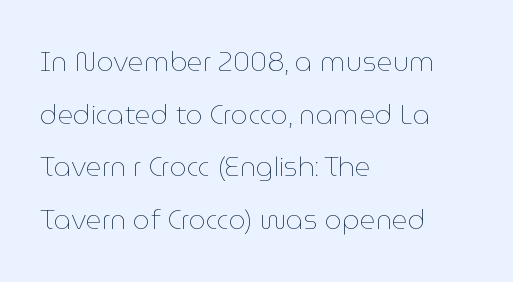
The image shows 27 px text type, upright; set left-aligned, loose line spacing (1.95x), normal letter spacing, not underlined.
